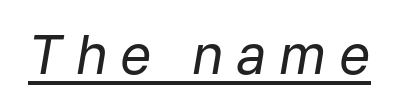
Do the characters align in a grid? No, the font is proportional. Stems here are at most as thick as an everyday book face. Rendered with sloped, italic letterforms. Descenders here cross a horizontal rule under the line.
